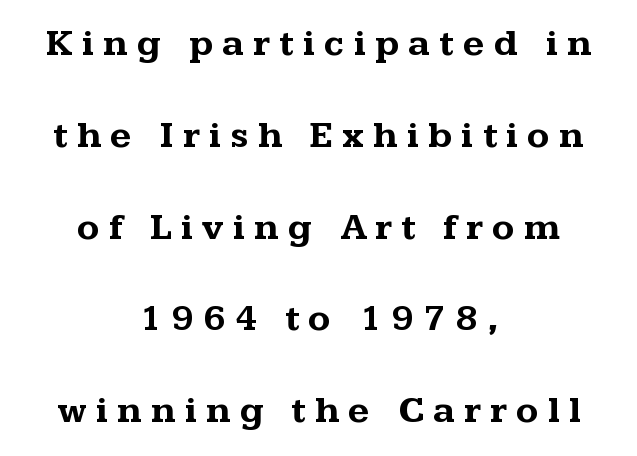
Q: Is the text bold? A: Yes.
Q: Is the text italic (slanted)? A: No, it is upright.
Q: Is the typeface a serif or a sans-serif typeface? A: Serif.
Q: Is the text underlined? A: No.
Q: How is the paragraph aligned? A: Centered.
Q: Is the spacing between letters normal or unusually wide? A: Unusually wide.
Q: Is the spacing between lines tight, normal or loose? A: Loose.
Q: Width (condensed, normal, or wide)? A: Wide.
Q: Stroke contrast? A: Medium.
Q: x-height? A: Medium.
Q: Monospaced? A: No.
